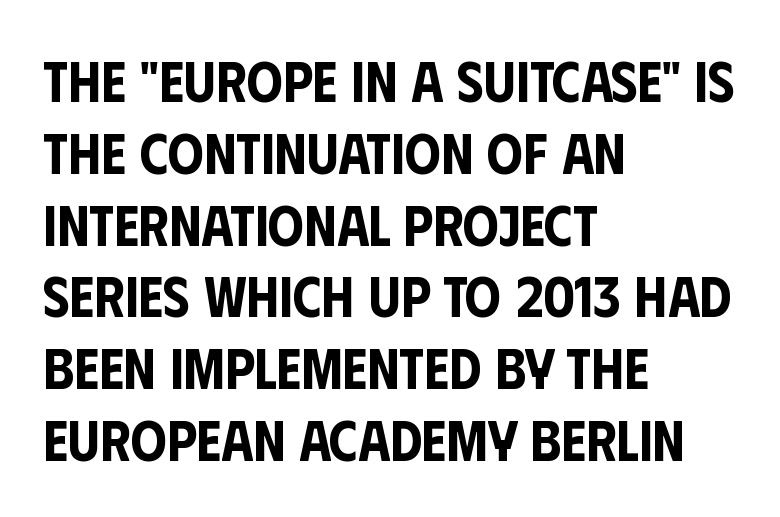
The image shows 57 px condensed sans-serif type, upright; set left-aligned, normal line spacing (1.26x), normal letter spacing, not underlined; low stroke contrast and a large x-height.
